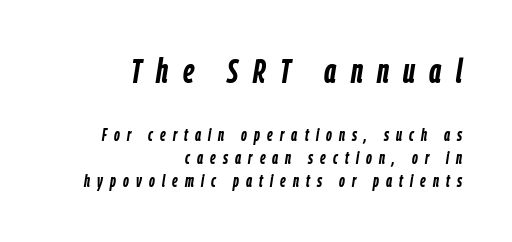
The image shows 34 px semibold, condensed type, italic (leaning right); set right-aligned, normal line spacing (1.37x), unusually wide letter spacing (+0.42 em), not underlined; the first (top) block is 2.0x larger; low stroke contrast and a medium x-height.
